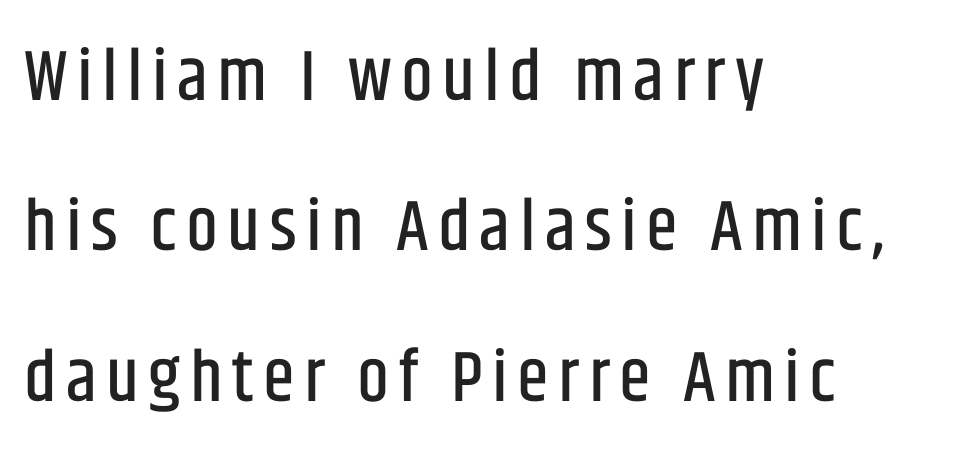
A typesetter would mark this as roman, not italic. All the whitespace from short lines collects on the right. Notice the wide empty band between every row — that's loose leading. Here the designer chose a conventional face with non-uniform glyph widths. Lines of text with bare space underneath.
